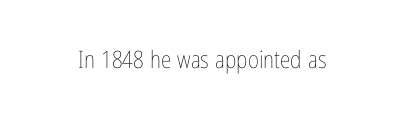
Q: Is the text bold? A: No.
Q: Is the text italic (slanted)? A: No, it is upright.
Q: Is the text underlined? A: No.
Q: Is the spacing between letters normal or unusually wide? A: Normal.
